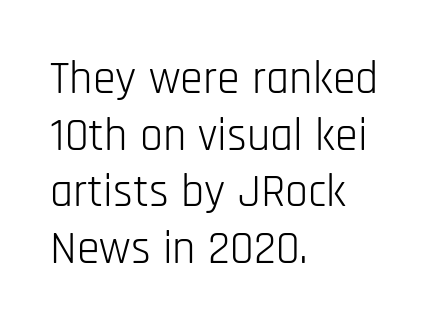
{"serif": "no", "italic": "no", "bold": "no", "weight": "light", "width": "condensed", "stroke_contrast": "low", "x_height": "large", "monospaced": "no", "underline": "no", "align": "left", "line_spacing_ratio": 1.23, "letter_spacing": "normal", "letter_spacing_em": 0.0, "glyph_px": 46}
